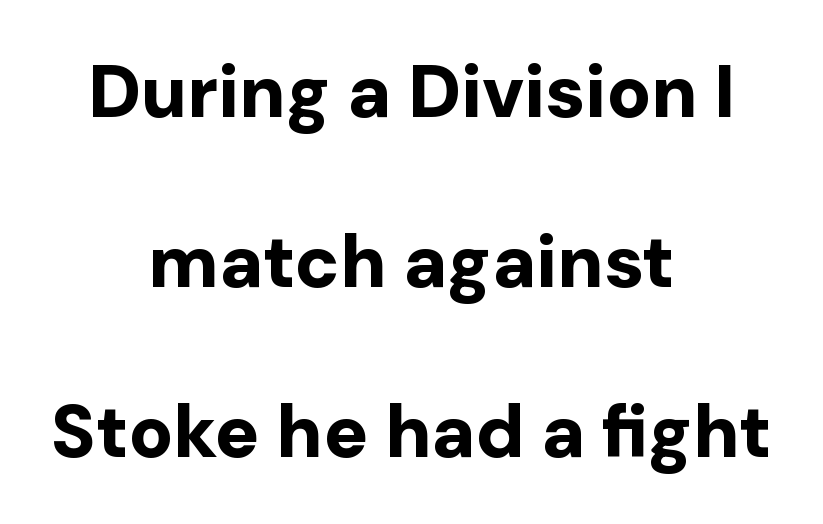
Q: Is the text bold? A: Yes.
Q: Is the text italic (slanted)? A: No, it is upright.
Q: Is the typeface a serif or a sans-serif typeface? A: Sans-serif.
Q: Is the text underlined? A: No.
Q: How is the paragraph aligned? A: Centered.
Q: Is the spacing between letters normal or unusually wide? A: Normal.
Q: Is the spacing between lines tight, normal or loose? A: Loose.
Q: Width (condensed, normal, or wide)? A: Normal.
Q: Stroke contrast? A: Low.
Q: x-height? A: Medium.
Q: Monospaced? A: No.
